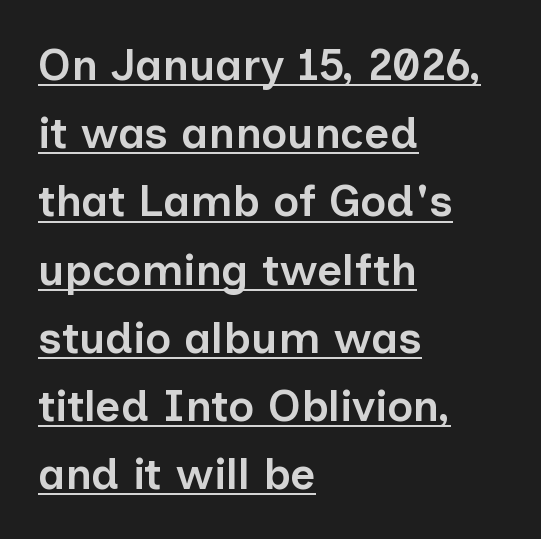
Q: Is the text bold? A: Semi-bold.
Q: Is the text italic (slanted)? A: No, it is upright.
Q: Is the typeface a serif or a sans-serif typeface? A: Sans-serif.
Q: Is the text underlined? A: Yes.
Q: How is the paragraph aligned? A: Left-aligned.
Q: Is the spacing between letters normal or unusually wide? A: Normal.
Q: Is the spacing between lines tight, normal or loose? A: Normal.
Q: Width (condensed, normal, or wide)? A: Normal.
Q: Stroke contrast? A: Low.
Q: x-height? A: Medium.
Q: Monospaced? A: No.
